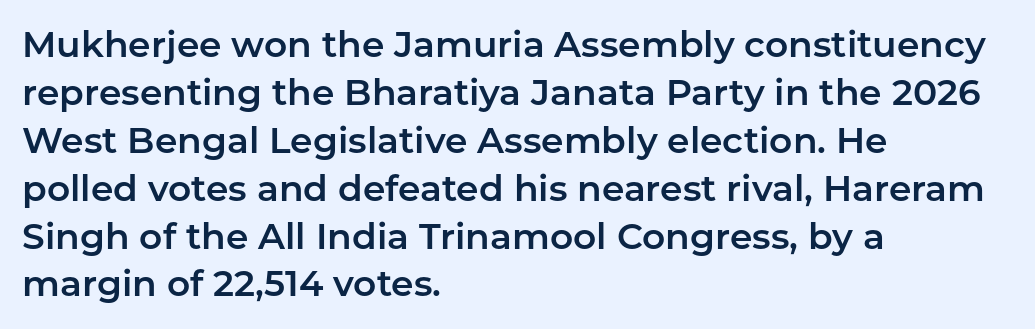
Q: Is the text italic (slanted)? A: No, it is upright.
Q: Is the typeface a serif or a sans-serif typeface? A: Sans-serif.
Q: Is the text underlined? A: No.
Q: How is the paragraph aligned? A: Left-aligned.
Q: Is the spacing between letters normal or unusually wide? A: Normal.
Q: Is the spacing between lines tight, normal or loose? A: Normal.
Q: Width (condensed, normal, or wide)? A: Normal.
Q: Stroke contrast? A: Low.
Q: x-height? A: Medium.
Q: Monospaced? A: No.
